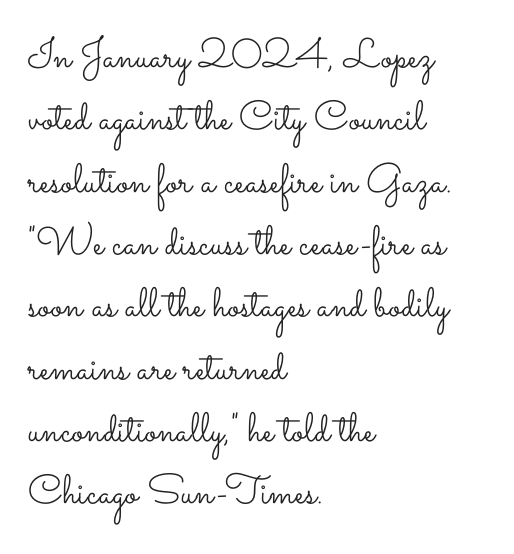
{"bold": "no", "weight": "light", "width": "wide", "stroke_contrast": "low", "x_height": "small", "monospaced": "no", "underline": "no", "align": "left", "line_spacing": "normal", "line_spacing_ratio": 1.52, "letter_spacing": "normal", "letter_spacing_em": 0.0, "glyph_px": 41}
